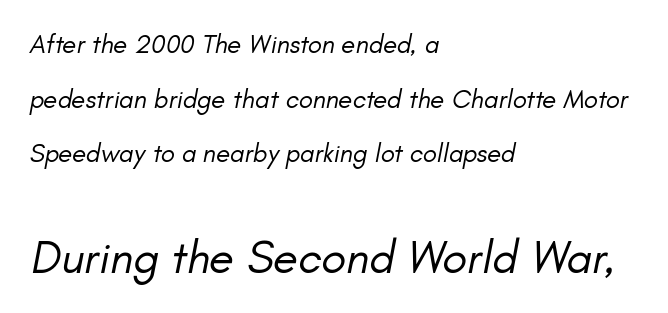
The image shows 46 px regular-weight type, italic (leaning right); set left-aligned, loose line spacing (2.1x), normal letter spacing, not underlined; the second (bottom) block is 1.77x larger; low stroke contrast and a small x-height.
